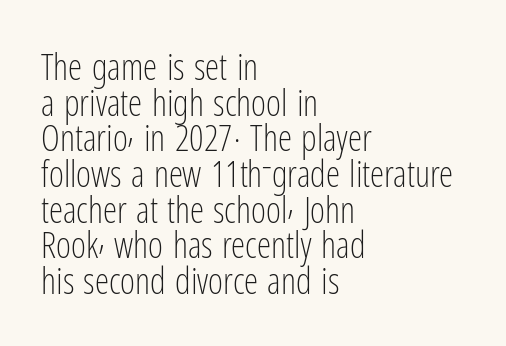
The letters stand upright; this is a roman face. Proportional: the letters do not fall into vertical columns. The glyphs are unaccompanied by any horizontal stroke below them. Serif or sans? Sans — the stroke terminals are bare. Regarding leading, the lines here are crowded together.
